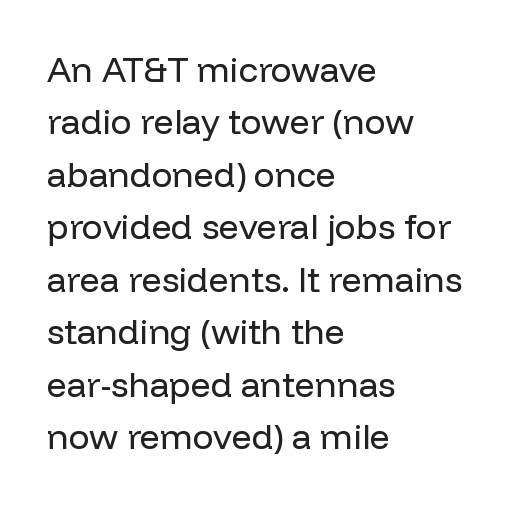
This rendering features lettering with no underline. A typesetter would call this proportional, since set widths differ per character. Line spacing here is normal. The type sits square on the baseline with zero lean.
